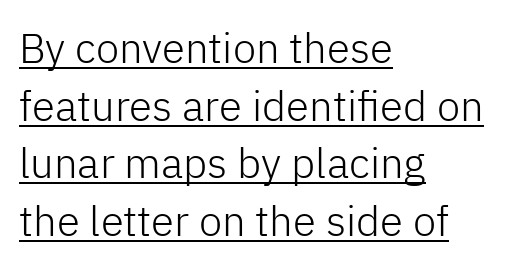
In terms of posture, this sample is upright. Short and long lines alike share a common starting point at left. Stems and bowls with no extra thickness — not bold. The rendering uses a moderate line-height, typical for paragraphs. Each letter keeps its own natural width here, so spacing adapts to shape.
